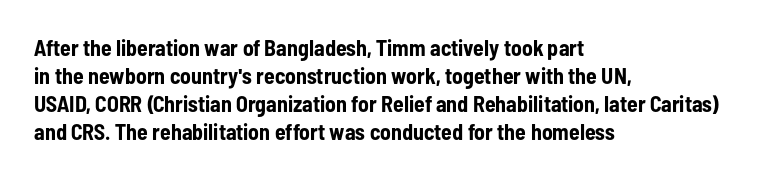
Q: Is the text bold? A: Yes.
Q: Is the text italic (slanted)? A: No, it is upright.
Q: Is the text underlined? A: No.
Q: How is the paragraph aligned? A: Left-aligned.
Q: Is the spacing between letters normal or unusually wide? A: Normal.
Q: Is the spacing between lines tight, normal or loose? A: Normal.
